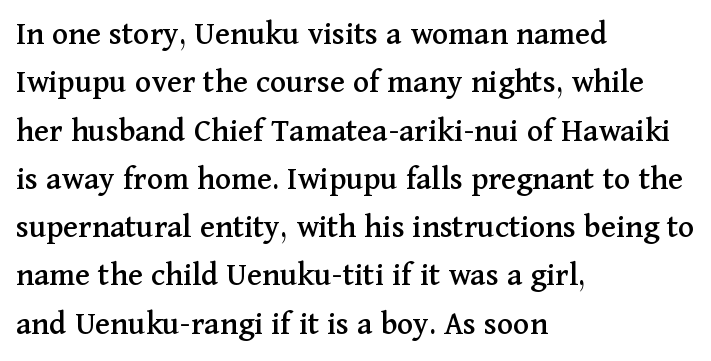
The image shows 34 px serif type, upright; set left-aligned, normal line spacing (1.42x), normal letter spacing, not underlined; medium stroke contrast and a medium x-height.
